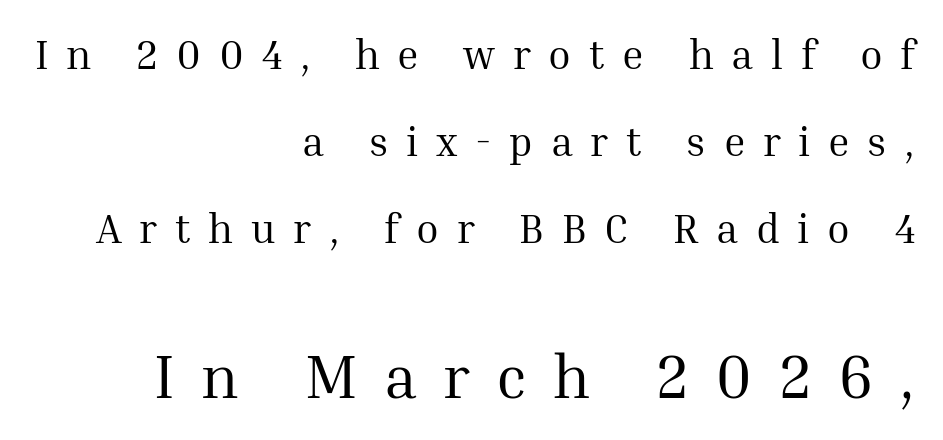
Q: Is the text bold? A: No.
Q: Is the text italic (slanted)? A: No, it is upright.
Q: Is the typeface a serif or a sans-serif typeface? A: Serif.
Q: Is the text underlined? A: No.
Q: How is the paragraph aligned? A: Right-aligned.
Q: Is the spacing between letters normal or unusually wide? A: Unusually wide.
Q: Is the spacing between lines tight, normal or loose? A: Loose.
Q: Which block of text is set in a larger size, the first (top) or the second (bottom)? A: The second (bottom) one.
Q: Width (condensed, normal, or wide)? A: Normal.
Q: Stroke contrast? A: Medium.
Q: x-height? A: Medium.
Q: Monospaced? A: No.
